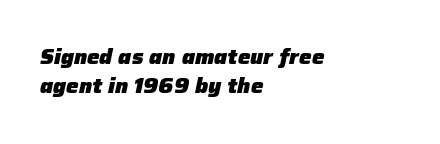
{"italic": "yes", "lean": "right", "slant_degrees": 12, "bold": "yes", "underline": "no", "align": "left", "line_spacing": "normal", "line_spacing_ratio": 1.39, "letter_spacing": "normal", "letter_spacing_em": 0.0, "glyph_px": 21}
